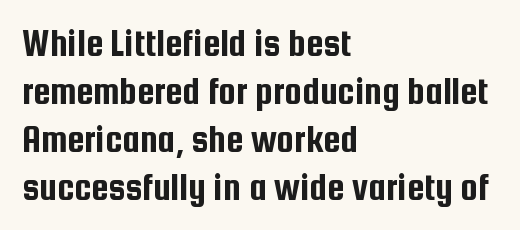
Words appear dense and cohesive because spacing is normal. Grotesque or geometric, the face here clearly has no serifs. Unmarked baselines from the first word to the last. Casual observation: everything's shoved over to the left.
